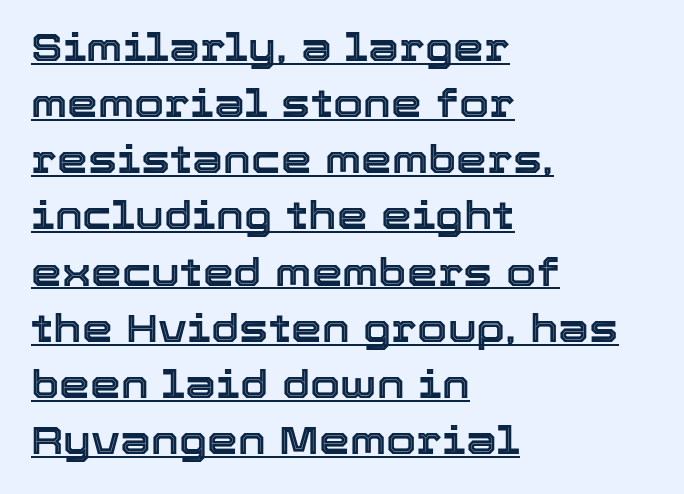
The lettering holds an erect, upright posture throughout. The letterforms sit shoulder to shoulder at normal distance. You could not count columns in this text — the font is proportionally spaced. Line starts are locked; line ends wander. The vertical gap from one line to the next is medium.
